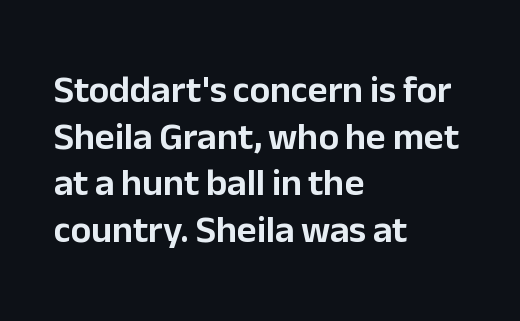
Q: Is the text italic (slanted)? A: No, it is upright.
Q: Is the typeface a serif or a sans-serif typeface? A: Sans-serif.
Q: Is the text underlined? A: No.
Q: How is the paragraph aligned? A: Left-aligned.
Q: Is the spacing between letters normal or unusually wide? A: Normal.
Q: Width (condensed, normal, or wide)? A: Normal.
Q: Stroke contrast? A: Low.
Q: x-height? A: Medium.
Q: Monospaced? A: No.
